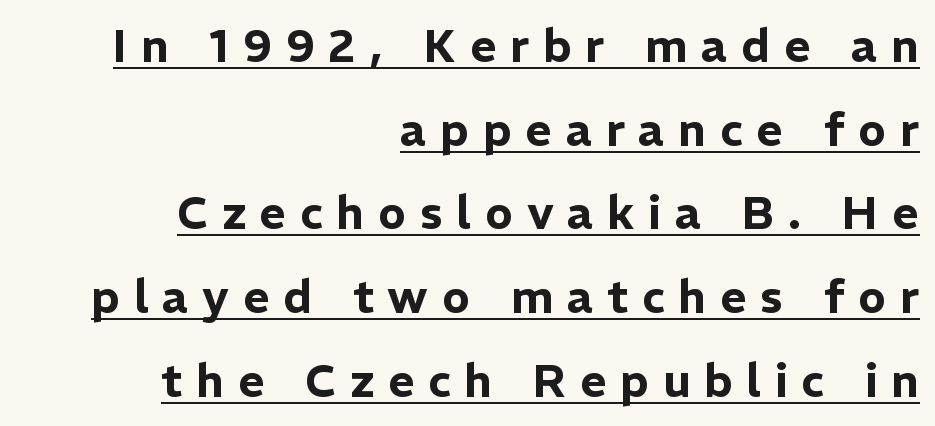
{"serif": "no", "italic": "no", "width": "normal", "stroke_contrast": "low", "x_height": "medium", "monospaced": "no", "underline": "yes", "align": "right", "line_spacing_ratio": 1.82, "letter_spacing": "wide", "letter_spacing_em": 0.3, "glyph_px": 46}
